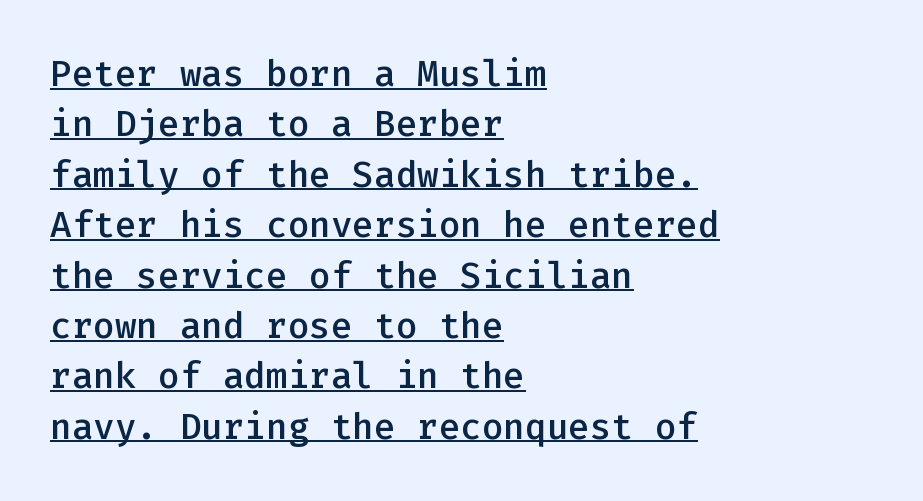
Q: Is the text bold? A: Semi-bold.
Q: Is the text italic (slanted)? A: No, it is upright.
Q: Is the typeface a serif or a sans-serif typeface? A: Sans-serif.
Q: Is the text underlined? A: Yes.
Q: How is the paragraph aligned? A: Left-aligned.
Q: Is the spacing between letters normal or unusually wide? A: Normal.
Q: Is the spacing between lines tight, normal or loose? A: Normal.
Q: Width (condensed, normal, or wide)? A: Normal.
Q: Stroke contrast? A: Low.
Q: x-height? A: Medium.
Q: Monospaced? A: Yes.
